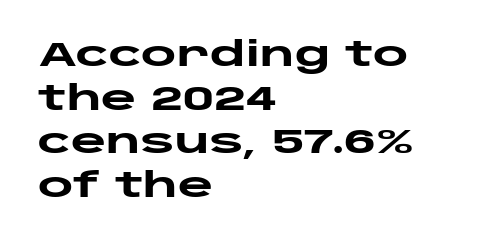
{"serif": "no", "italic": "no", "bold": "yes", "weight": "heavy", "width": "wide", "stroke_contrast": "low", "x_height": "large", "monospaced": "no", "underline": "no", "align": "left", "line_spacing": "normal", "line_spacing_ratio": 1.28, "letter_spacing": "normal", "letter_spacing_em": 0.0, "glyph_px": 34}
